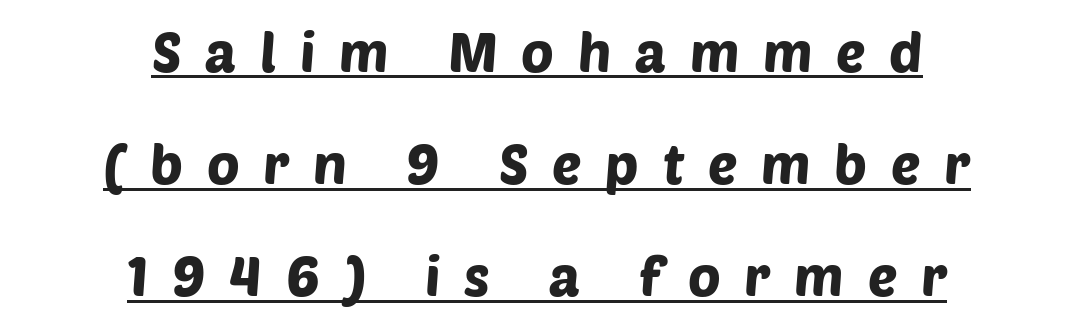
Q: Is the typeface a serif or a sans-serif typeface? A: Sans-serif.
Q: Is the text underlined? A: Yes.
Q: How is the paragraph aligned? A: Centered.
Q: Is the spacing between letters normal or unusually wide? A: Unusually wide.
Q: Is the spacing between lines tight, normal or loose? A: Loose.
Q: Width (condensed, normal, or wide)? A: Normal.
Q: Stroke contrast? A: Low.
Q: x-height? A: Large.
Q: Monospaced? A: No.
